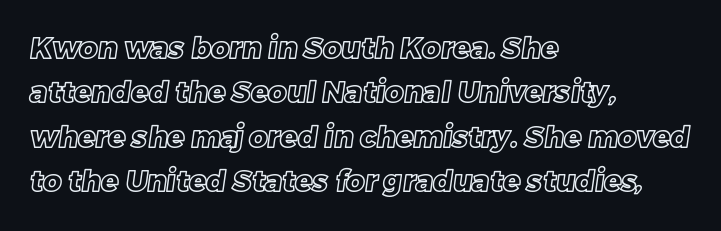
The image shows 29 px text type; set left-aligned, normal line spacing (1.53x), normal letter spacing, not underlined; a large x-height.
